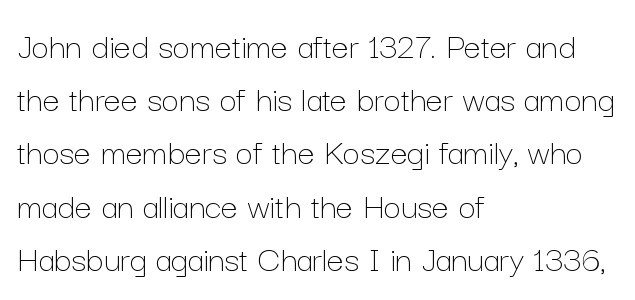
Q: Is the text bold? A: No.
Q: Is the text italic (slanted)? A: No, it is upright.
Q: Is the text underlined? A: No.
Q: How is the paragraph aligned? A: Left-aligned.
Q: Is the spacing between letters normal or unusually wide? A: Normal.
Q: Is the spacing between lines tight, normal or loose? A: Normal.
Q: Width (condensed, normal, or wide)? A: Normal.
Q: Stroke contrast? A: Low.
Q: x-height? A: Medium.
Q: Monospaced? A: No.
